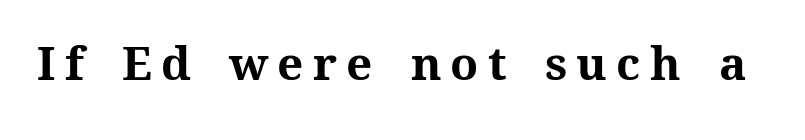
Unlike italic type, these characters show no tilt at all. Glance below the letters and you will spot only blank space. The passage shown is typed in a proportional face where columns would drift. These lines carry a lot of weight — the face is fully bold.
